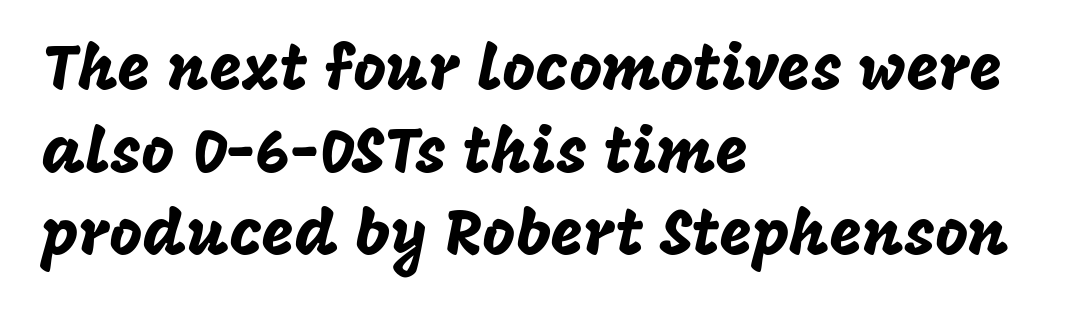
The image shows 63 px sans-serif type; set left-aligned, normal line spacing (1.31x), normal letter spacing, not underlined; low stroke contrast and a large x-height.
